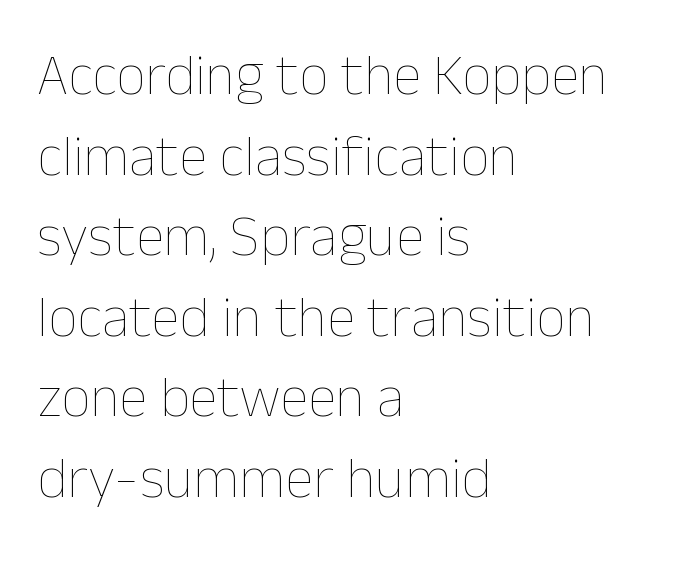
{"italic": "no", "bold": "no", "weight": "thin", "width": "normal", "stroke_contrast": "low", "x_height": "medium", "monospaced": "no", "underline": "no", "align": "left", "line_spacing": "normal", "line_spacing_ratio": 1.39, "letter_spacing": "normal", "letter_spacing_em": 0.0, "glyph_px": 58}
